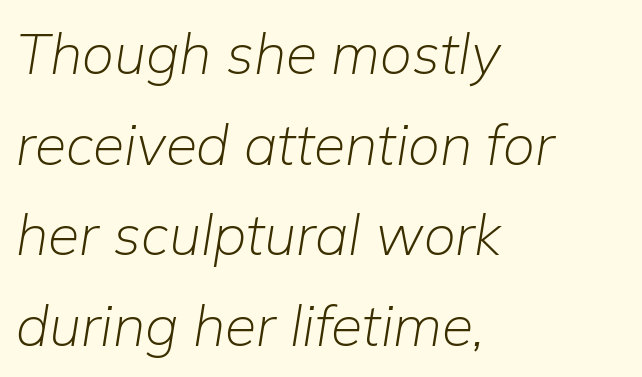
Q: Is the text bold? A: No.
Q: Is the text italic (slanted)? A: Yes, it leans right by about 9 degrees.
Q: Is the text underlined? A: No.
Q: How is the paragraph aligned? A: Left-aligned.
Q: Is the spacing between letters normal or unusually wide? A: Normal.
Q: Is the spacing between lines tight, normal or loose? A: Normal.
Q: Width (condensed, normal, or wide)? A: Normal.
Q: Stroke contrast? A: Low.
Q: x-height? A: Medium.
Q: Monospaced? A: No.
